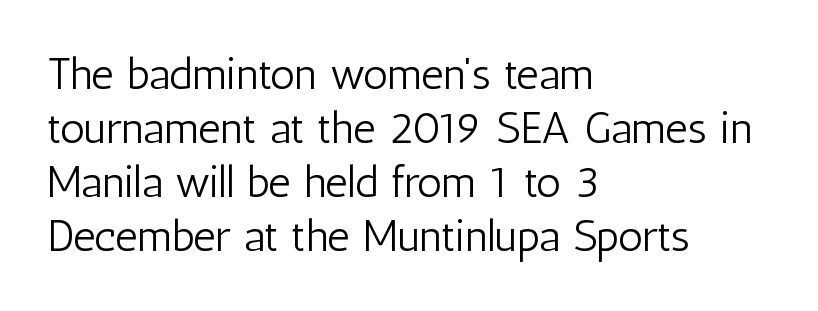
Q: Is the text bold? A: No.
Q: Is the text italic (slanted)? A: No, it is upright.
Q: Is the typeface a serif or a sans-serif typeface? A: Sans-serif.
Q: Is the text underlined? A: No.
Q: How is the paragraph aligned? A: Left-aligned.
Q: Is the spacing between letters normal or unusually wide? A: Normal.
Q: Width (condensed, normal, or wide)? A: Condensed.
Q: Stroke contrast? A: Low.
Q: x-height? A: Medium.
Q: Monospaced? A: No.
